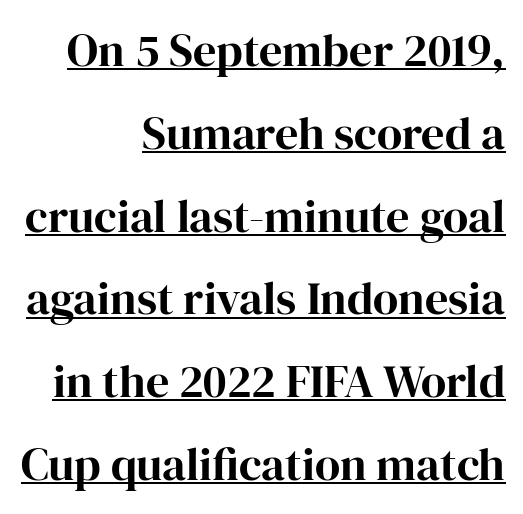
{"serif": "yes", "italic": "no", "bold": "yes", "weight": "bold", "width": "normal", "stroke_contrast": "high", "x_height": "medium", "monospaced": "no", "underline": "yes", "align": "right", "line_spacing_ratio": 1.8, "letter_spacing": "normal", "letter_spacing_em": 0.0, "glyph_px": 46}
